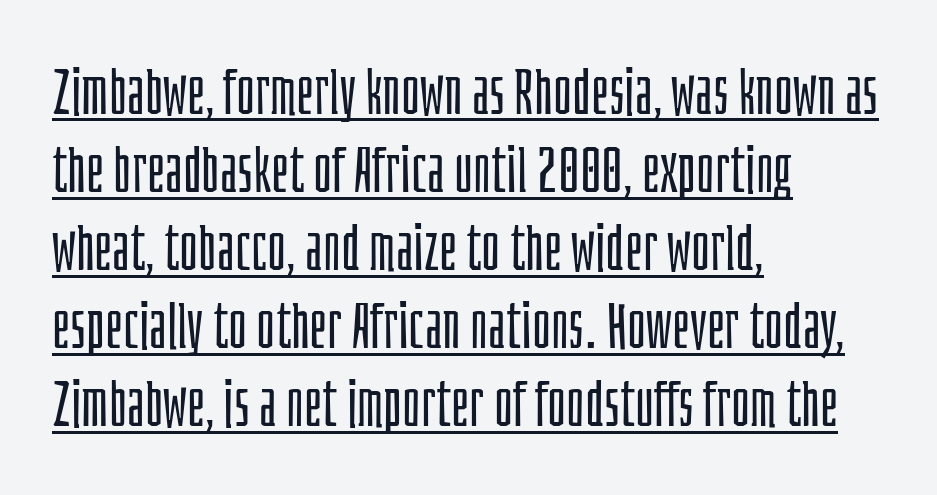
The image shows 64 px light, condensed sans-serif type, upright; set left-aligned, line spacing 1.22x, normal letter spacing, underlined; low stroke contrast and a large x-height.
